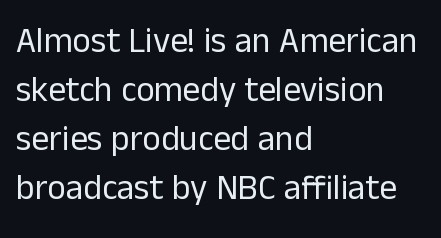
The image shows 35 px regular-weight sans-serif type, upright; set left-aligned, normal line spacing (1.4x), normal letter spacing, not underlined; low stroke contrast and a medium x-height.
